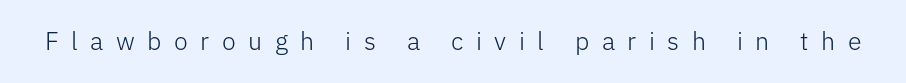
{"italic": "no", "bold": "no", "underline": "no", "letter_spacing": "wide", "letter_spacing_em": 0.5, "glyph_px": 25}
